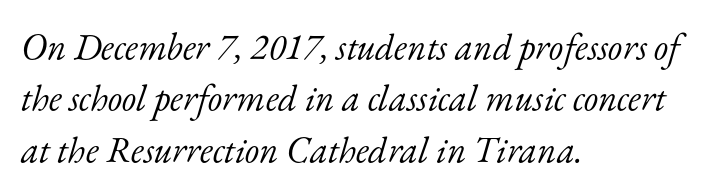
What stands out about the letter spacing? Nothing — it is the standard amount. Nothing heavy about these letters — not bold at all. Short and long lines alike share a common starting point at left. The rendering uses natural spacing where letterforms have individual widths.
